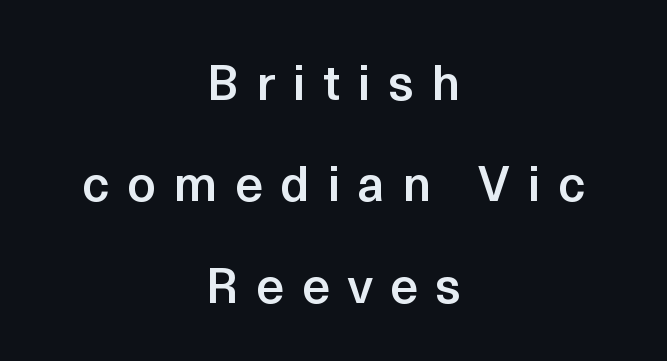
Q: Is the text bold? A: Semi-bold.
Q: Is the text italic (slanted)? A: No, it is upright.
Q: Is the typeface a serif or a sans-serif typeface? A: Sans-serif.
Q: Is the text underlined? A: No.
Q: How is the paragraph aligned? A: Centered.
Q: Is the spacing between letters normal or unusually wide? A: Unusually wide.
Q: Is the spacing between lines tight, normal or loose? A: Loose.
Q: Width (condensed, normal, or wide)? A: Normal.
Q: x-height? A: Medium.
Q: Monospaced? A: No.
